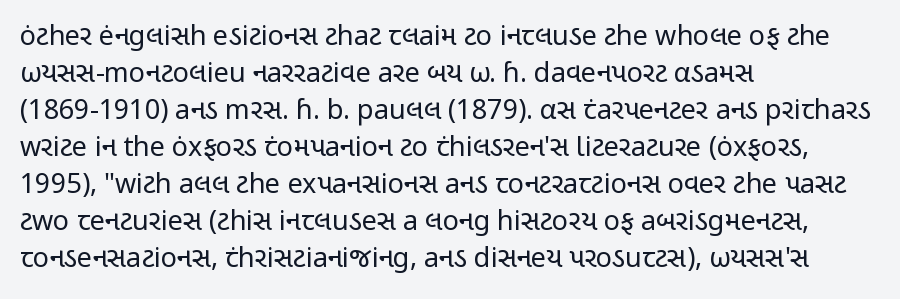
Q: Is the text bold? A: No.
Q: Is the text italic (slanted)? A: No, it is upright.
Q: Is the text underlined? A: No.
Q: How is the paragraph aligned? A: Left-aligned.
Q: Is the spacing between letters normal or unusually wide? A: Normal.
Q: Is the spacing between lines tight, normal or loose? A: Normal.
